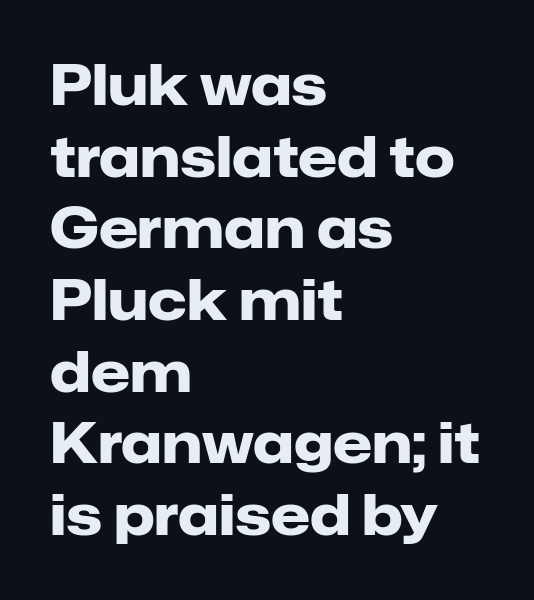
The image shows 56 px heavy sans-serif type, upright; set left-aligned, normal line spacing (1.28x), normal letter spacing, not underlined; low stroke contrast and a medium x-height.
